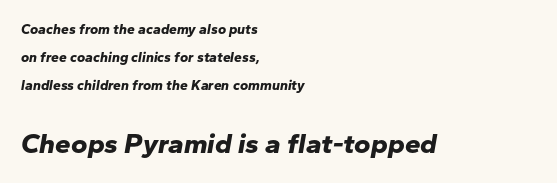
Q: Is the text bold? A: Yes.
Q: Is the text italic (slanted)? A: Yes, it leans right by about 10 degrees.
Q: Is the text underlined? A: No.
Q: How is the paragraph aligned? A: Left-aligned.
Q: Is the spacing between letters normal or unusually wide? A: Normal.
Q: Is the spacing between lines tight, normal or loose? A: Loose.
Q: Which block of text is set in a larger size, the first (top) or the second (bottom)? A: The second (bottom) one.
Q: Width (condensed, normal, or wide)? A: Normal.
Q: Stroke contrast? A: Low.
Q: x-height? A: Medium.
Q: Monospaced? A: No.
